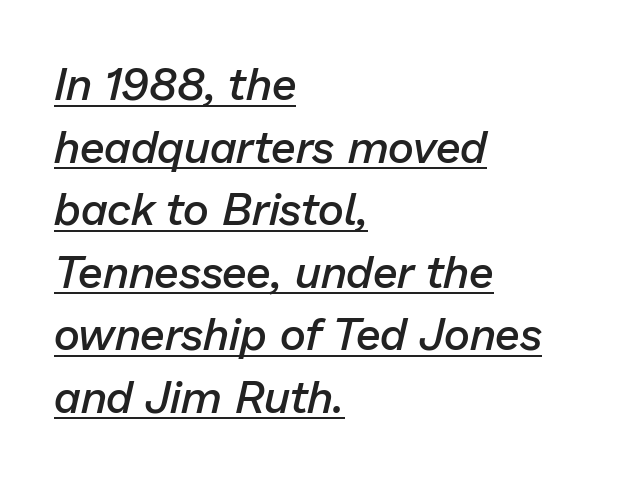
The image shows 45 px semibold type, italic (leaning right); set left-aligned, normal line spacing (1.39x), normal letter spacing, underlined; low stroke contrast and a medium x-height.
